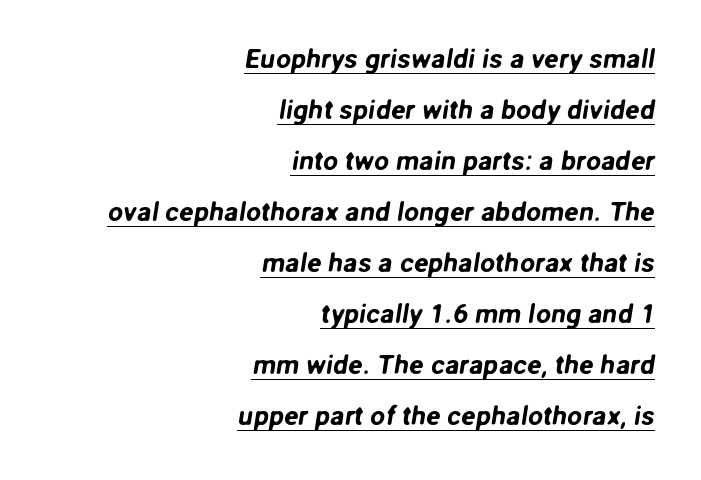
{"underline": "yes", "align": "right", "line_spacing_ratio": 1.89, "letter_spacing": "normal", "letter_spacing_em": 0.0, "glyph_px": 27}
